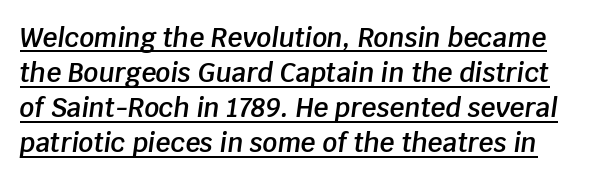
{"italic": "yes", "lean": "right", "slant_degrees": 8, "bold": "semi", "underline": "yes", "line_spacing": "normal", "line_spacing_ratio": 1.35, "letter_spacing": "normal", "letter_spacing_em": 0.0, "glyph_px": 26}
